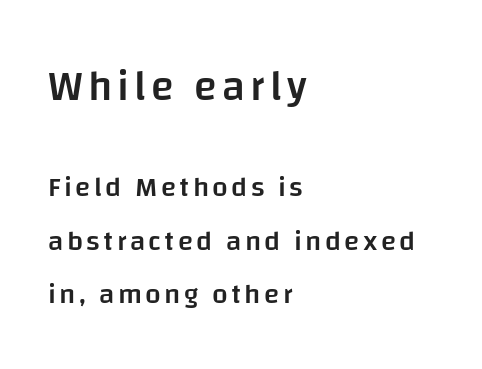
Honestly, the rows look like they've been pulled way apart. Beneath every word, the page is bare. How heavy is the stroke? Medium-heavy — a semibold, shy of bold. Is there any slant? The stems are plumb. Leftover space on each line is placed entirely after the last word.
